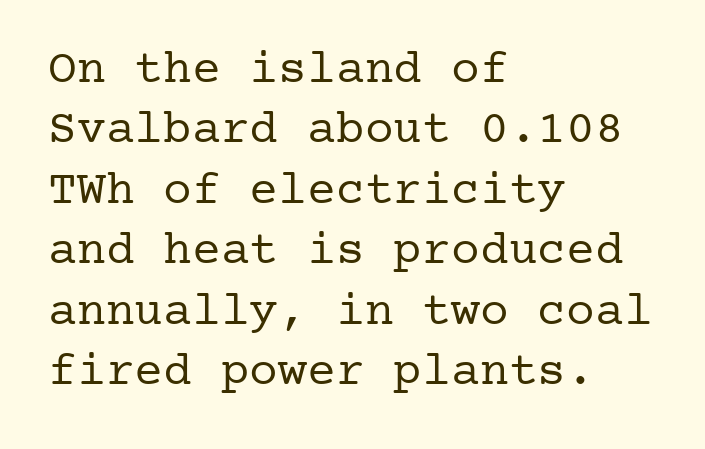
Q: Is the text bold? A: No.
Q: Is the text italic (slanted)? A: No, it is upright.
Q: Is the typeface a serif or a sans-serif typeface? A: Serif.
Q: Is the text underlined? A: No.
Q: How is the paragraph aligned? A: Left-aligned.
Q: Is the spacing between letters normal or unusually wide? A: Normal.
Q: Is the spacing between lines tight, normal or loose? A: Normal.
Q: Width (condensed, normal, or wide)? A: Normal.
Q: Stroke contrast? A: Low.
Q: x-height? A: Medium.
